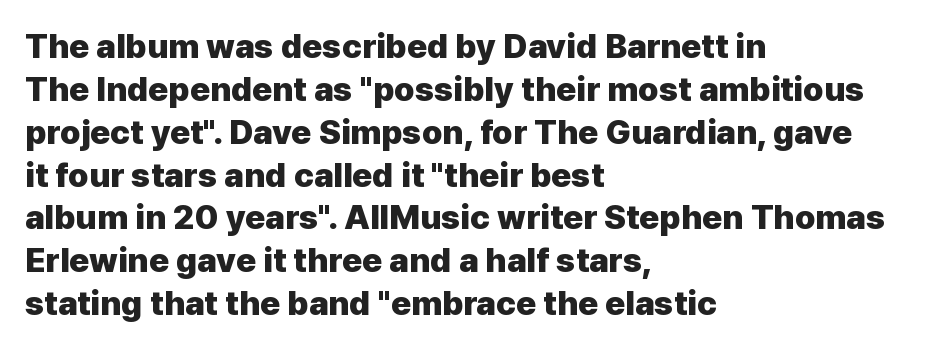
The image shows 34 px heavy sans-serif type, upright; set left-aligned, normal line spacing (1.26x), normal letter spacing, not underlined; low stroke contrast and a medium x-height.
